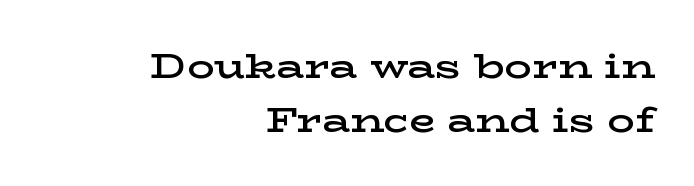
Q: Is the text bold? A: Semi-bold.
Q: Is the text italic (slanted)? A: No, it is upright.
Q: Is the typeface a serif or a sans-serif typeface? A: Serif.
Q: Is the text underlined? A: No.
Q: How is the paragraph aligned? A: Right-aligned.
Q: Is the spacing between letters normal or unusually wide? A: Normal.
Q: Is the spacing between lines tight, normal or loose? A: Normal.
Q: Width (condensed, normal, or wide)? A: Wide.
Q: Stroke contrast? A: Low.
Q: x-height? A: Medium.
Q: Monospaced? A: No.
